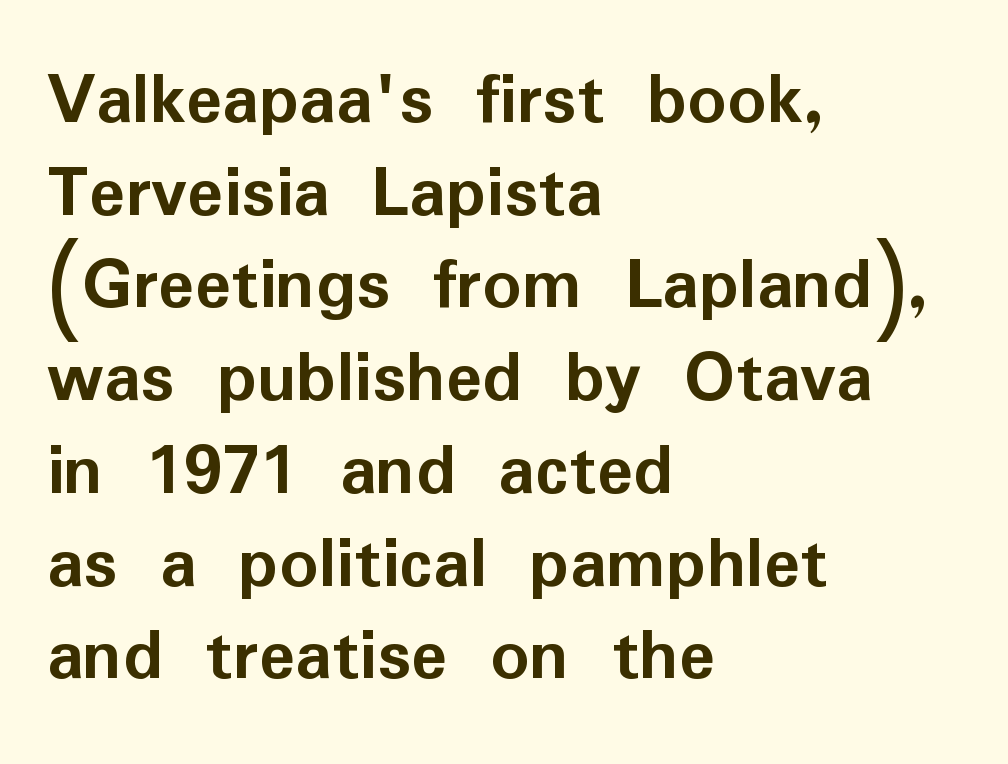
Q: Is the text bold? A: Yes.
Q: Is the text italic (slanted)? A: No, it is upright.
Q: Is the typeface a serif or a sans-serif typeface? A: Sans-serif.
Q: Is the text underlined? A: No.
Q: How is the paragraph aligned? A: Left-aligned.
Q: Is the spacing between letters normal or unusually wide? A: Normal.
Q: Width (condensed, normal, or wide)? A: Normal.
Q: Stroke contrast? A: Low.
Q: x-height? A: Medium.
Q: Monospaced? A: No.
